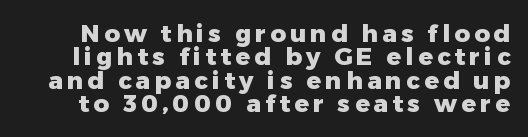
Each new line begins almost immediately beneath the previous one. Words float on clear page, feet unadorned. Notice how thick the strokes are: this is what a full bold looks like. This is roman type, the default non-slanted kind.
